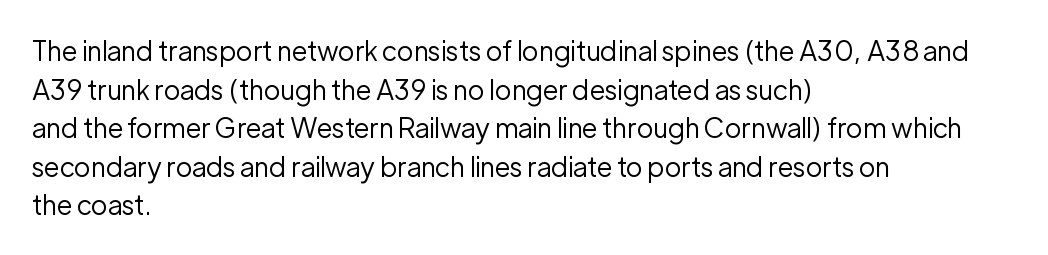
Stroke thickness stays within the range of a standard reading face or lighter. Notice how descenders clear the ascenders below comfortably — that's standard leading. There is no visible air inserted between adjacent glyphs. Casual observation: everything's shoved over to the left. The specimen omits any rule beneath the text block's lines. The letters stand straight up with perfectly vertical stems.
